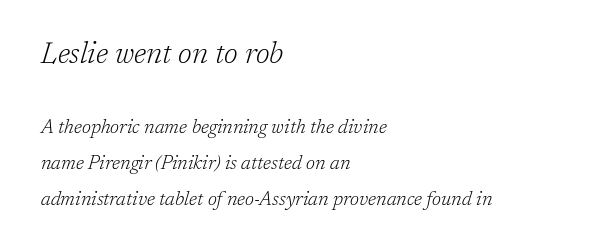
{"serif": "yes", "italic": "yes", "lean": "right", "slant_degrees": 17, "bold": "no", "weight": "light", "width": "normal", "stroke_contrast": "low", "x_height": "medium", "monospaced": "no", "underline": "no", "align": "left", "line_spacing_ratio": 1.89, "letter_spacing": "normal", "letter_spacing_em": 0.0, "larger_block": "first", "size_ratio": 1.53, "glyph_px": 29}
